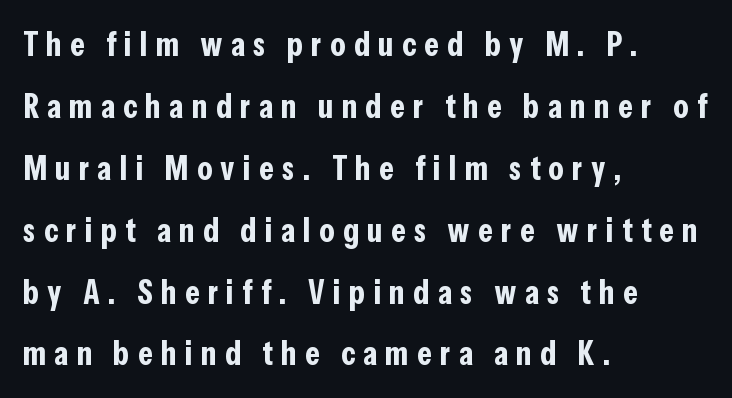
{"serif": "no", "italic": "no", "bold": "yes", "weight": "bold", "width": "condensed", "stroke_contrast": "low", "x_height": "medium", "monospaced": "no", "underline": "no", "align": "left", "line_spacing_ratio": 1.82, "letter_spacing": "wide", "letter_spacing_em": 0.24, "glyph_px": 34}
